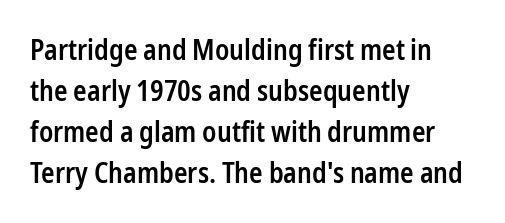
Q: Is the text bold? A: Semi-bold.
Q: Is the text italic (slanted)? A: No, it is upright.
Q: Is the typeface a serif or a sans-serif typeface? A: Sans-serif.
Q: Is the text underlined? A: No.
Q: How is the paragraph aligned? A: Left-aligned.
Q: Is the spacing between letters normal or unusually wide? A: Normal.
Q: Is the spacing between lines tight, normal or loose? A: Normal.
Q: Width (condensed, normal, or wide)? A: Condensed.
Q: Stroke contrast? A: Low.
Q: x-height? A: Medium.
Q: Monospaced? A: No.
